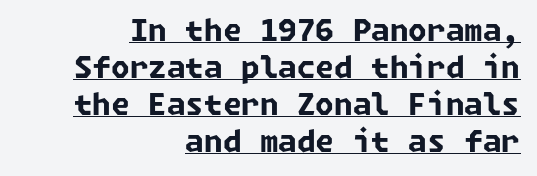
Q: Is the text bold? A: Yes.
Q: Is the typeface a serif or a sans-serif typeface? A: Sans-serif.
Q: Is the text underlined? A: Yes.
Q: How is the paragraph aligned? A: Right-aligned.
Q: Is the spacing between letters normal or unusually wide? A: Normal.
Q: Width (condensed, normal, or wide)? A: Normal.
Q: Stroke contrast? A: Low.
Q: x-height? A: Medium.
